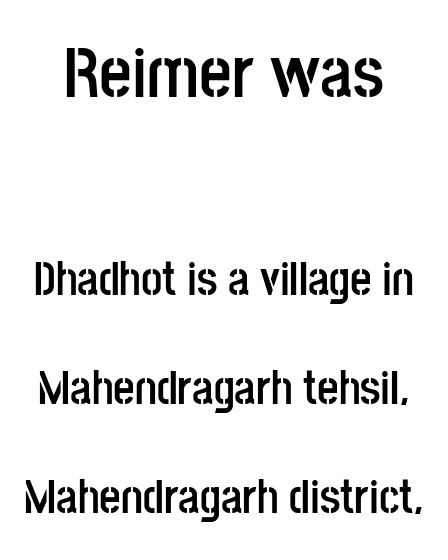
The image shows 71 px semibold, condensed sans-serif type, upright; set loose line spacing (2.32x), normal letter spacing, not underlined; the first (top) block is 1.51x larger; low stroke contrast and a large x-height.
